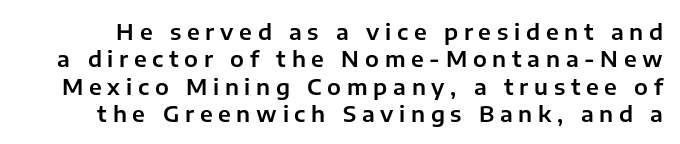
Q: Is the text italic (slanted)? A: No, it is upright.
Q: Is the text underlined? A: No.
Q: Is the spacing between letters normal or unusually wide? A: Unusually wide.
